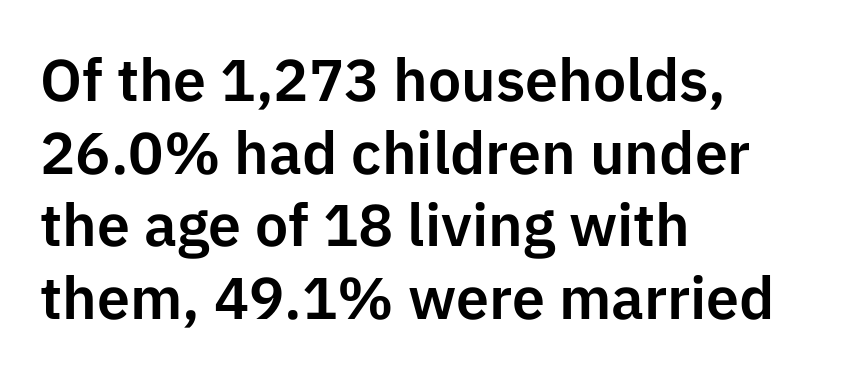
The image shows 59 px sans-serif type, upright; set left-aligned, line spacing 1.23x, normal letter spacing, not underlined; low stroke contrast and a medium x-height.
